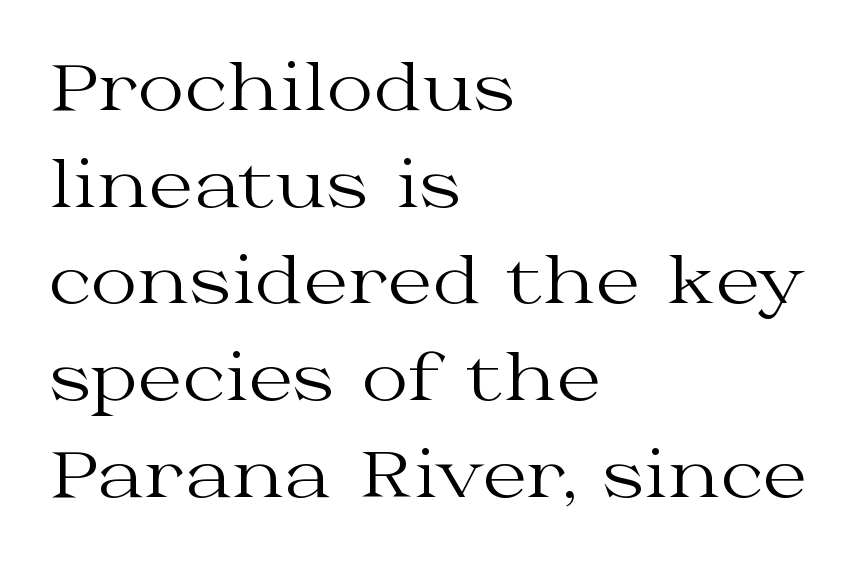
{"serif": "yes", "italic": "no", "bold": "no", "weight": "regular", "width": "wide", "stroke_contrast": "medium", "x_height": "medium", "monospaced": "no", "underline": "no", "align": "left", "line_spacing": "normal", "line_spacing_ratio": 1.51, "letter_spacing": "normal", "letter_spacing_em": 0.0, "glyph_px": 64}
